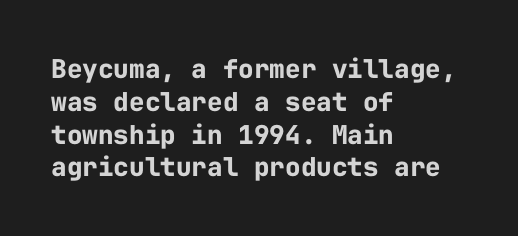
Q: Is the text bold? A: Yes.
Q: Is the text italic (slanted)? A: No, it is upright.
Q: Is the text underlined? A: No.
Q: How is the paragraph aligned? A: Left-aligned.
Q: Is the spacing between letters normal or unusually wide? A: Normal.
Q: Is the spacing between lines tight, normal or loose? A: Normal.
